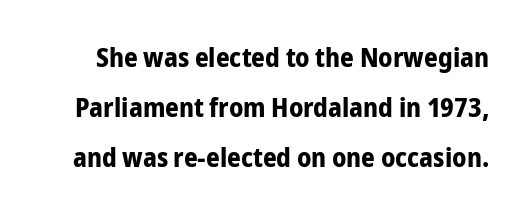
{"italic": "no", "bold": "yes", "underline": "no", "line_spacing_ratio": 1.86, "letter_spacing": "normal", "letter_spacing_em": 0.0, "glyph_px": 27}
